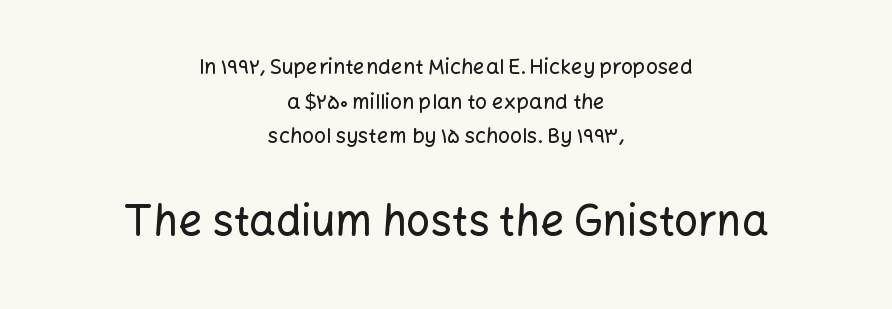
The image shows 42 px sans-serif type, upright; set centered, normal line spacing (1.65x), normal letter spacing, not underlined; the second (bottom) block is 2.0x larger; low stroke contrast and a medium x-height.
